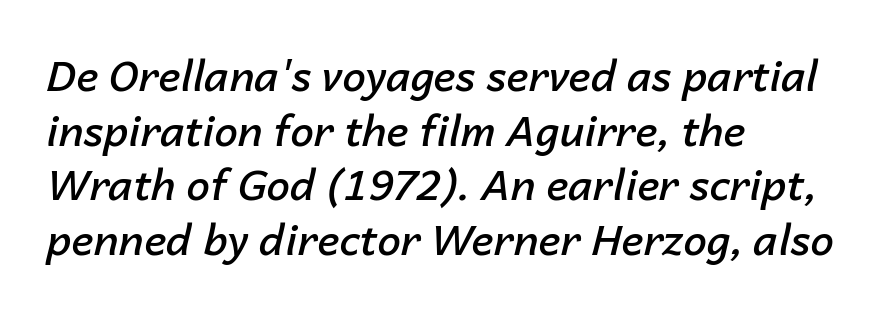
{"italic": "yes", "lean": "right", "slant_degrees": 14, "bold": "semi", "weight": "semibold", "width": "normal", "stroke_contrast": "low", "x_height": "medium", "monospaced": "no", "underline": "no", "align": "left", "line_spacing": "normal", "line_spacing_ratio": 1.3, "letter_spacing": "normal", "letter_spacing_em": 0.0, "glyph_px": 42}
